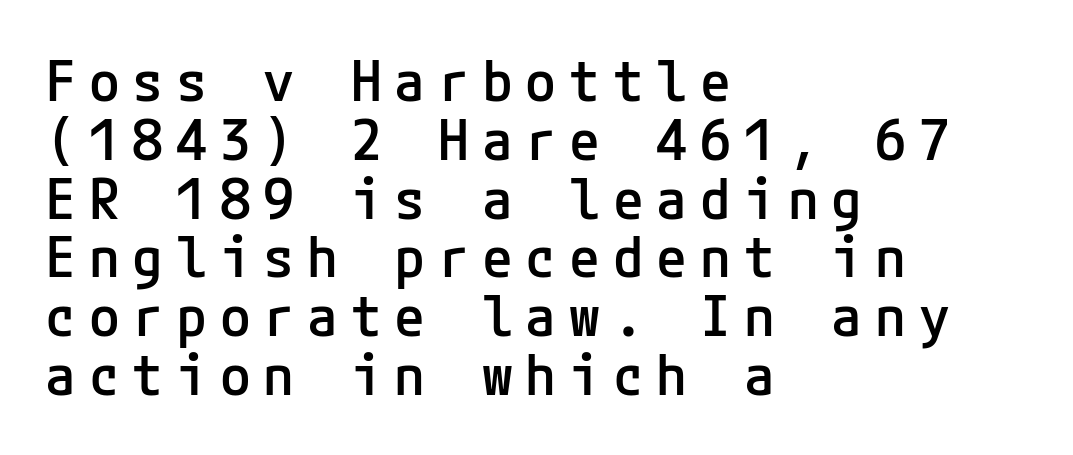
{"serif": "no", "italic": "no", "bold": "semi", "weight": "semibold", "width": "normal", "stroke_contrast": "low", "x_height": "medium", "underline": "no", "align": "left", "line_spacing": "tight", "line_spacing_ratio": 1.05, "letter_spacing": "wide", "letter_spacing_em": 0.23, "glyph_px": 56}
